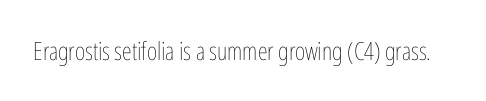
The image shows 25 px text type, upright; set normal letter spacing, not underlined.
